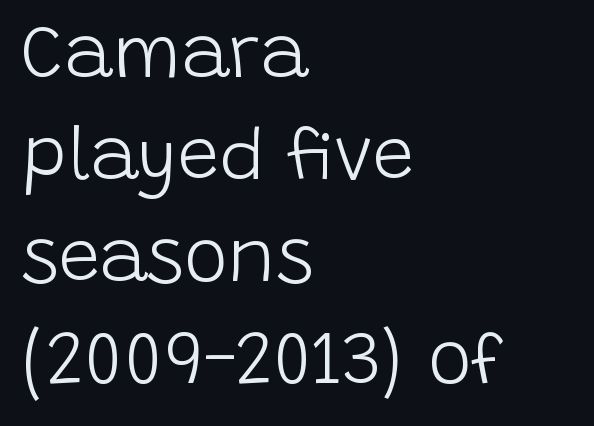
These lines keep a tight, regular rhythm from letter to letter. These lines were composed using upright roman letters. Vertical stems look standard width or narrower in stroke. Compared with typical paragraphs, the rows here are spaced about the same. Serifs: no, the terminals of the letterforms are clean. Character widths vary here, with narrow letters taking less room than wide ones.
